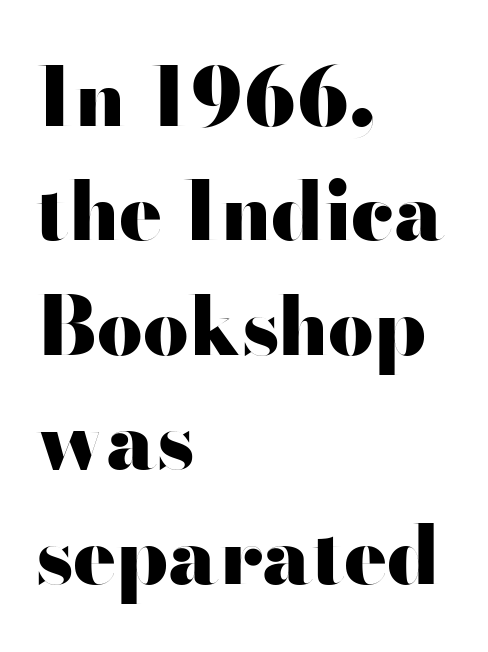
The image shows 80 px heavy, wide type, upright; set left-aligned, normal line spacing (1.43x), normal letter spacing, not underlined; high stroke contrast and a small x-height.
